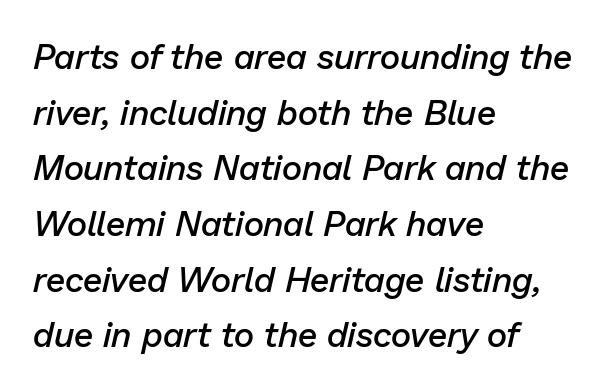
Q: Is the text bold? A: Semi-bold.
Q: Is the text italic (slanted)? A: Yes, it leans right by about 13 degrees.
Q: Is the text underlined? A: No.
Q: How is the paragraph aligned? A: Left-aligned.
Q: Is the spacing between letters normal or unusually wide? A: Normal.
Q: Is the spacing between lines tight, normal or loose? A: Normal.
Q: Width (condensed, normal, or wide)? A: Normal.
Q: Stroke contrast? A: Low.
Q: x-height? A: Medium.
Q: Monospaced? A: No.
